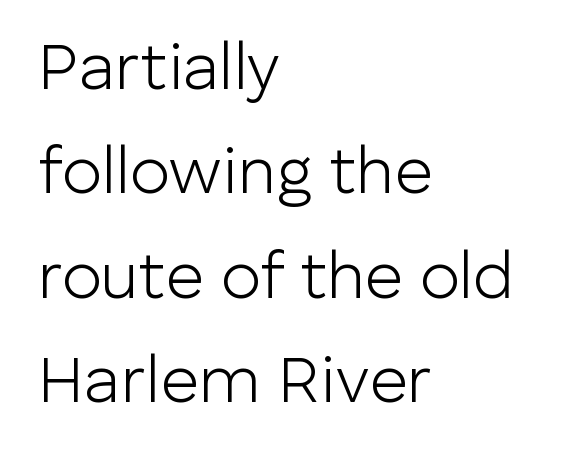
Q: Is the text bold? A: No.
Q: Is the text italic (slanted)? A: No, it is upright.
Q: Is the typeface a serif or a sans-serif typeface? A: Sans-serif.
Q: Is the text underlined? A: No.
Q: How is the paragraph aligned? A: Left-aligned.
Q: Is the spacing between letters normal or unusually wide? A: Normal.
Q: Is the spacing between lines tight, normal or loose? A: Normal.
Q: Width (condensed, normal, or wide)? A: Normal.
Q: Stroke contrast? A: Low.
Q: x-height? A: Medium.
Q: Monospaced? A: No.
